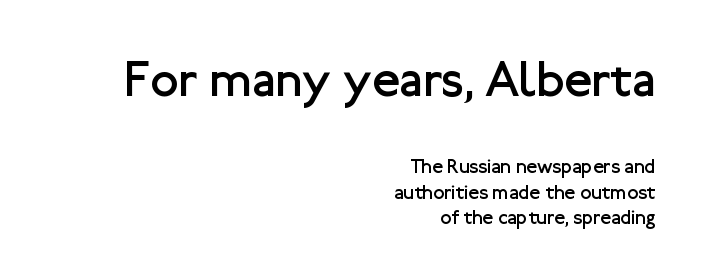
{"serif": "no", "italic": "no", "bold": "no", "weight": "regular", "width": "normal", "stroke_contrast": "low", "x_height": "medium", "monospaced": "no", "underline": "no", "align": "right", "line_spacing": "normal", "line_spacing_ratio": 1.28, "letter_spacing": "normal", "letter_spacing_em": 0.0, "larger_block": "first", "size_ratio": 2.55, "glyph_px": 51}
